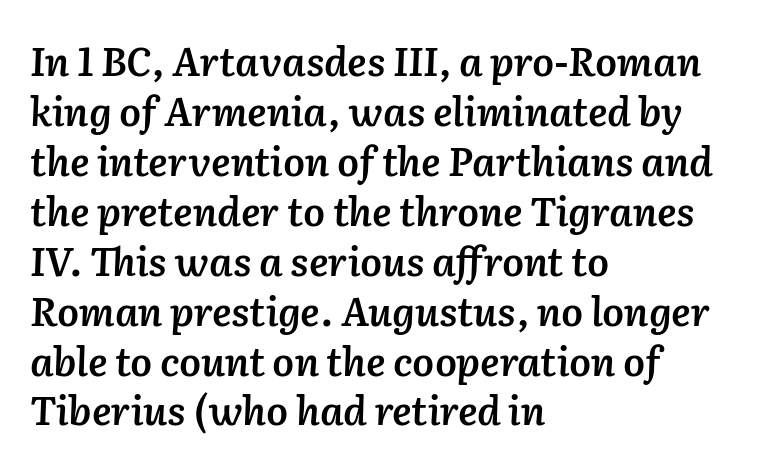
{"italic": "yes", "lean": "right", "slant_degrees": 2, "bold": "semi", "weight": "semibold", "width": "normal", "stroke_contrast": "low", "x_height": "medium", "monospaced": "no", "underline": "no", "align": "left", "line_spacing": "normal", "line_spacing_ratio": 1.28, "letter_spacing": "normal", "letter_spacing_em": 0.0, "glyph_px": 39}
